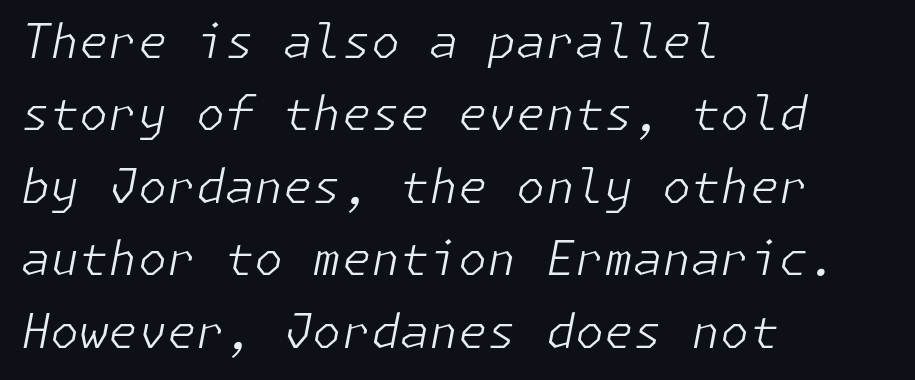
Q: Is the text bold? A: No.
Q: Is the text italic (slanted)? A: Yes, it leans right by about 11 degrees.
Q: Is the text underlined? A: No.
Q: How is the paragraph aligned? A: Left-aligned.
Q: Is the spacing between letters normal or unusually wide? A: Normal.
Q: Is the spacing between lines tight, normal or loose? A: Normal.
Q: Width (condensed, normal, or wide)? A: Normal.
Q: Stroke contrast? A: Low.
Q: x-height? A: Medium.
